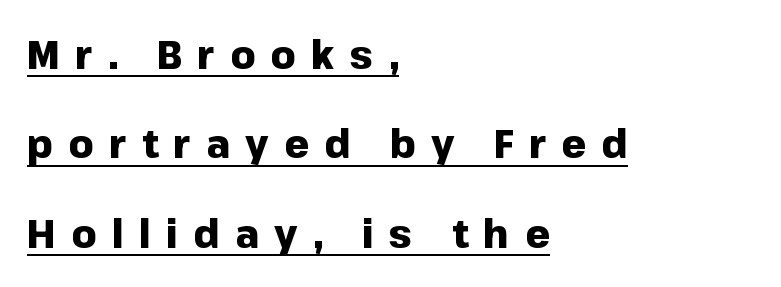
Do the letters lean? They stand straight. Does the leading feel generous? Absolutely, it's lavish. Short and long lines alike share a common starting point at left. Grotesque or geometric, the face here clearly has no serifs. Is the type bold? Yes — the strokes are clearly thick and heavy. Letter spacing: wide.
